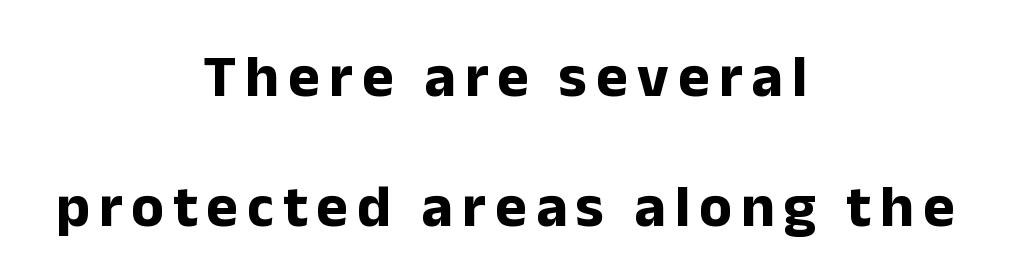
The image shows 60 px bold sans-serif type, upright; set centered, loose line spacing (2.16x), not underlined; low stroke contrast and a medium x-height.
